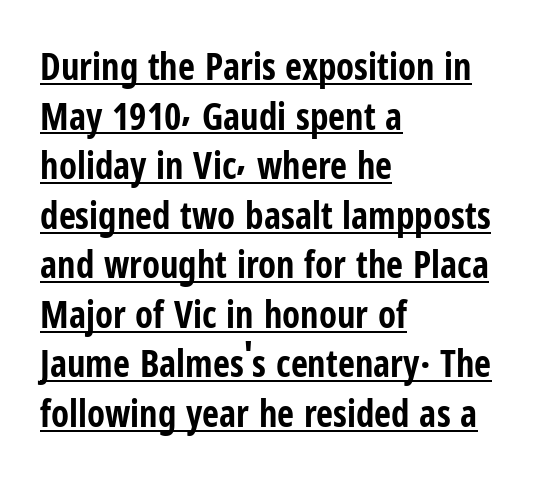
The image shows 37 px bold, condensed sans-serif type, upright; set left-aligned, normal line spacing (1.34x), normal letter spacing, underlined; low stroke contrast and a medium x-height.
